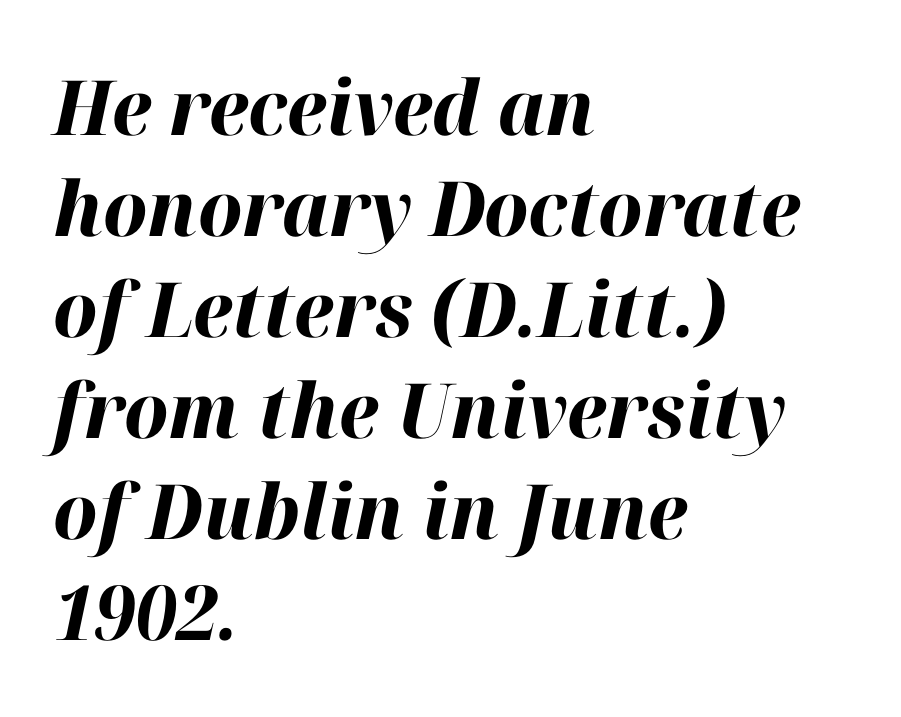
The image shows 76 px bold type, italic (leaning right); set left-aligned, normal line spacing (1.33x), normal letter spacing, not underlined; high stroke contrast and a medium x-height.
